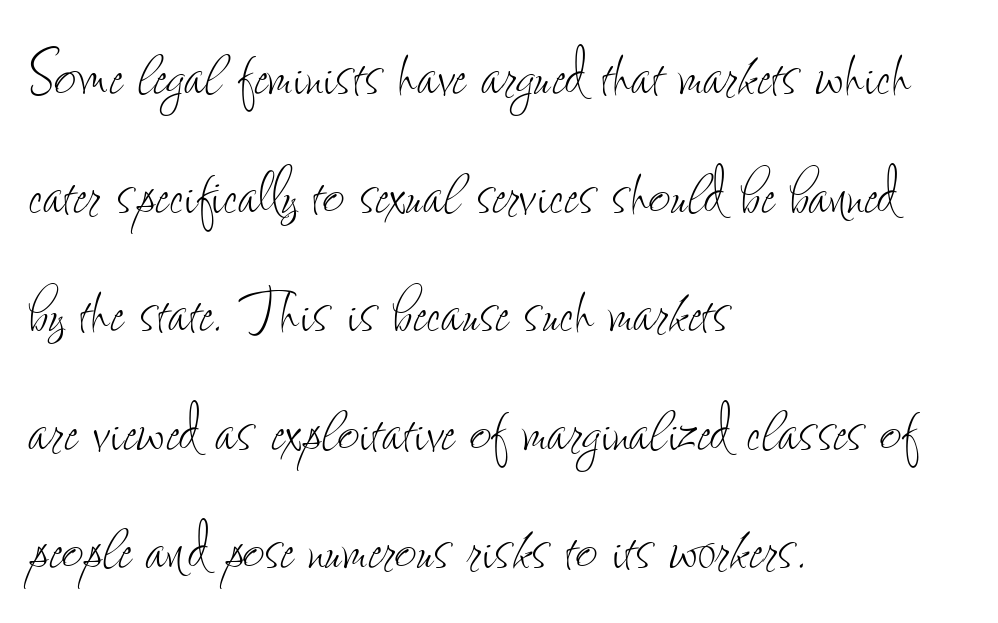
Q: Is the text bold? A: No.
Q: Is the text italic (slanted)? A: Yes.
Q: Is the text underlined? A: No.
Q: How is the paragraph aligned? A: Left-aligned.
Q: Is the spacing between letters normal or unusually wide? A: Normal.
Q: Is the spacing between lines tight, normal or loose? A: Normal.
Q: Width (condensed, normal, or wide)? A: Condensed.
Q: Stroke contrast? A: Low.
Q: x-height? A: Small.
Q: Monospaced? A: No.
